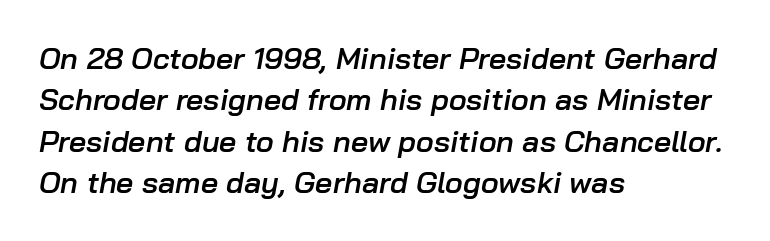
Q: Is the text bold? A: Semi-bold.
Q: Is the text italic (slanted)? A: Yes, it leans right by about 10 degrees.
Q: Is the text underlined? A: No.
Q: How is the paragraph aligned? A: Left-aligned.
Q: Is the spacing between letters normal or unusually wide? A: Normal.
Q: Is the spacing between lines tight, normal or loose? A: Normal.
Q: Width (condensed, normal, or wide)? A: Normal.
Q: Stroke contrast? A: Low.
Q: x-height? A: Medium.
Q: Monospaced? A: No.
